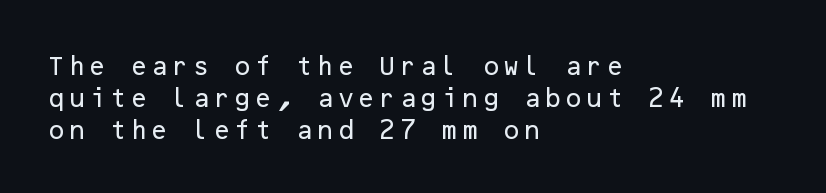
Check the space under the baseline: it is left empty. Quick note: not italic, upright. Leading matches the norm, producing a regular column. Left-aligned paragraph, ragged on the right.
